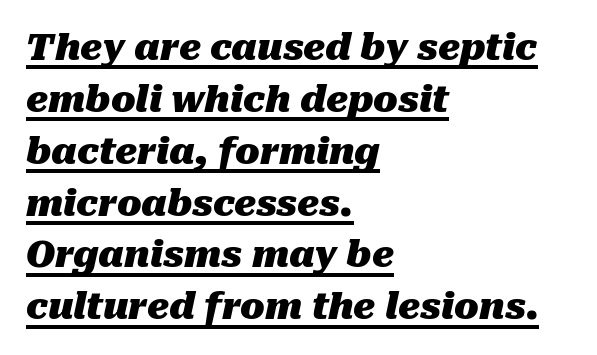
{"italic": "yes", "lean": "right", "slant_degrees": 10, "bold": "yes", "weight": "heavy", "width": "normal", "stroke_contrast": "medium", "x_height": "medium", "monospaced": "no", "underline": "yes", "align": "left", "line_spacing": "normal", "line_spacing_ratio": 1.44, "letter_spacing": "normal", "letter_spacing_em": 0.0, "glyph_px": 36}
